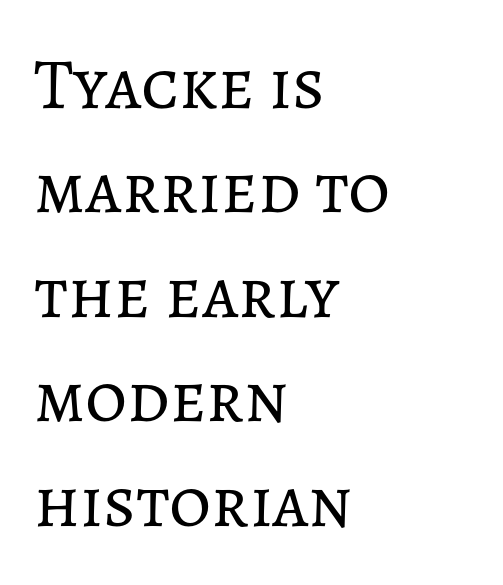
The strokes are not fattened; the text isn't bold. Each line starts at the same left margin while the right side varies. Every character sits straight up, as roman type does. The designer left line spacing at the default. Note the varied advance widths — an 'i' is clearly narrower than an 'm'. Anything drawn beneath the words? Only blank space.
